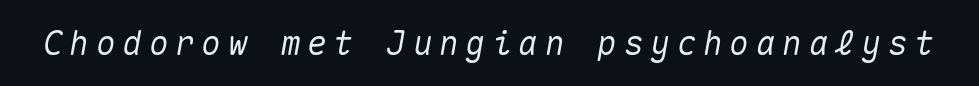
{"italic": "yes", "lean": "right", "slant_degrees": 10, "width": "normal", "stroke_contrast": "medium", "x_height": "medium", "monospaced": "yes", "underline": "no", "letter_spacing": "wide", "letter_spacing_em": 0.2, "glyph_px": 33}
